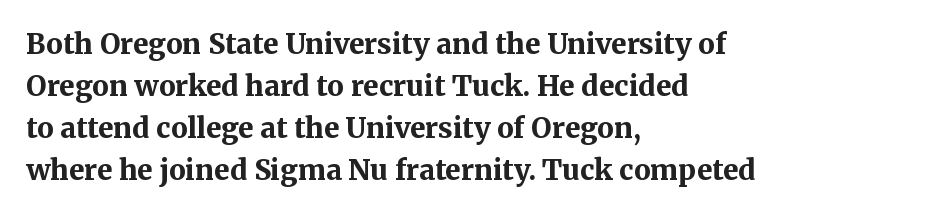
Q: Is the text bold? A: Yes.
Q: Is the text italic (slanted)? A: No, it is upright.
Q: Is the typeface a serif or a sans-serif typeface? A: Serif.
Q: Is the text underlined? A: No.
Q: How is the paragraph aligned? A: Left-aligned.
Q: Is the spacing between letters normal or unusually wide? A: Normal.
Q: Is the spacing between lines tight, normal or loose? A: Normal.
Q: Width (condensed, normal, or wide)? A: Normal.
Q: Stroke contrast? A: Medium.
Q: x-height? A: Medium.
Q: Monospaced? A: No.
